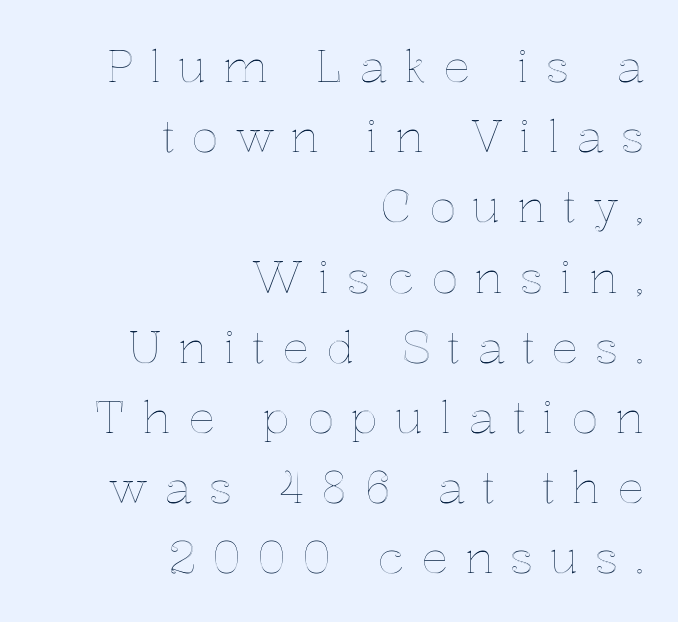
The image shows 45 px text type, upright; set right-aligned, normal line spacing (1.56x), unusually wide letter spacing (+0.37 em), not underlined; a medium x-height.
